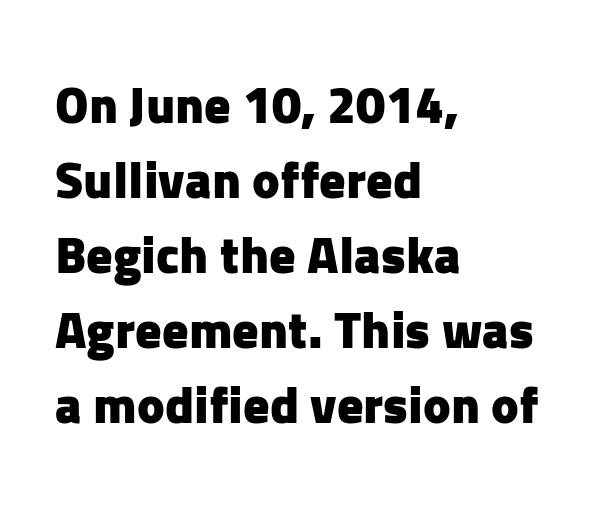
Every stem runs plumb, perpendicular to the baseline. Reading down the block, your eye returns to a fixed left position each line. The letters carry no serifs — their stems end cleanly without finishing strokes. Heft: maximum for text — a bold.
